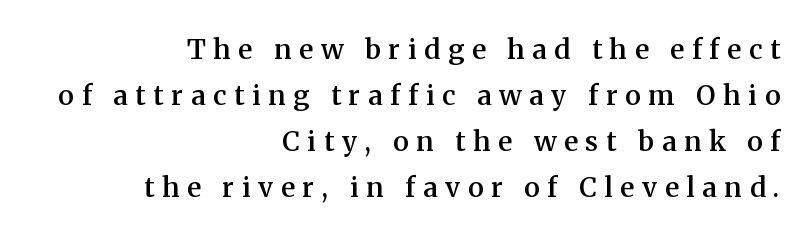
Q: Is the text bold? A: Semi-bold.
Q: Is the text italic (slanted)? A: No, it is upright.
Q: Is the text underlined? A: No.
Q: How is the paragraph aligned? A: Right-aligned.
Q: Is the spacing between letters normal or unusually wide? A: Unusually wide.
Q: Is the spacing between lines tight, normal or loose? A: Normal.
